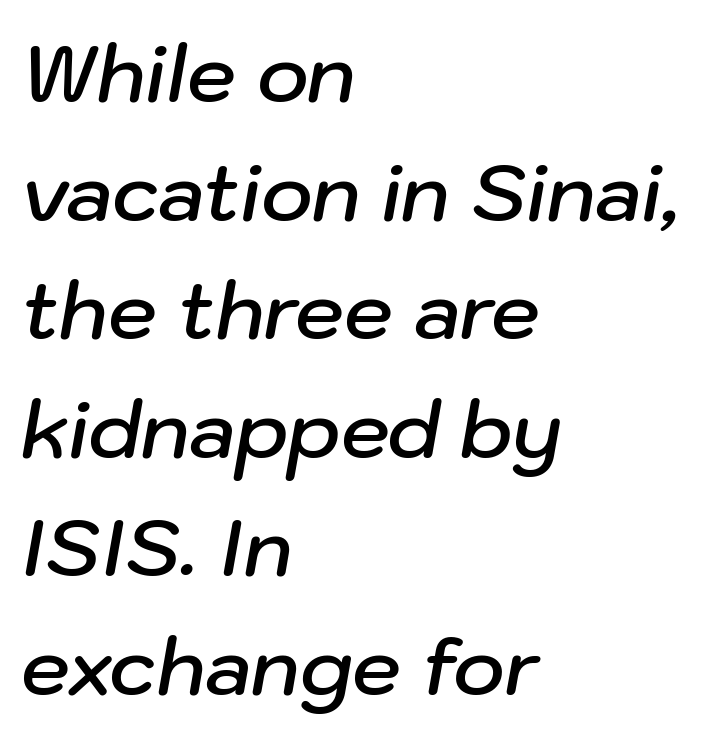
{"italic": "yes", "lean": "right", "slant_degrees": 10, "bold": "semi", "weight": "semibold", "width": "normal", "stroke_contrast": "low", "x_height": "medium", "monospaced": "no", "underline": "no", "align": "left", "line_spacing": "normal", "line_spacing_ratio": 1.52, "letter_spacing": "normal", "letter_spacing_em": 0.0, "glyph_px": 78}
